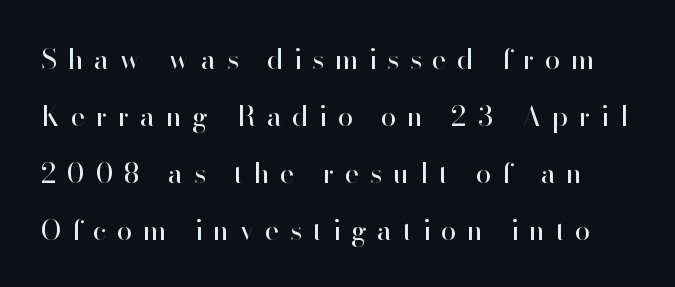
{"serif": "no", "italic": "no", "bold": "no", "weight": "regular", "width": "normal", "stroke_contrast": "high", "x_height": "small", "monospaced": "no", "underline": "no", "line_spacing": "loose", "line_spacing_ratio": 2.03, "letter_spacing": "wide", "letter_spacing_em": 0.39, "glyph_px": 28}
